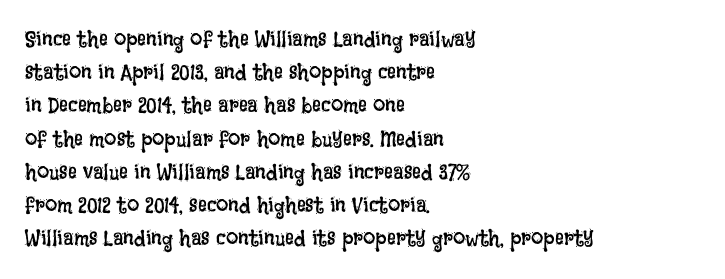
Tall strokes in this sample are plumb rather than angled. Weight: regular or lighter. Tracking value appears to be zero — textbook default spacing. The passage shown stacks its lines at a standard gap. The lines in this sample share a left origin and differ only in where they stop. Anything drawn beneath the words? Only blank space.
